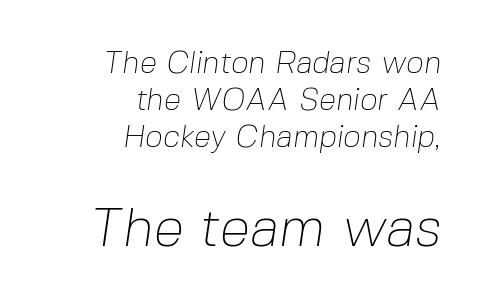
There is no visible air inserted between adjacent glyphs. Character widths vary here, with narrow letters taking less room than wide ones. Bold? No — there's no thickening of the strokes. The lines are quadded right.
